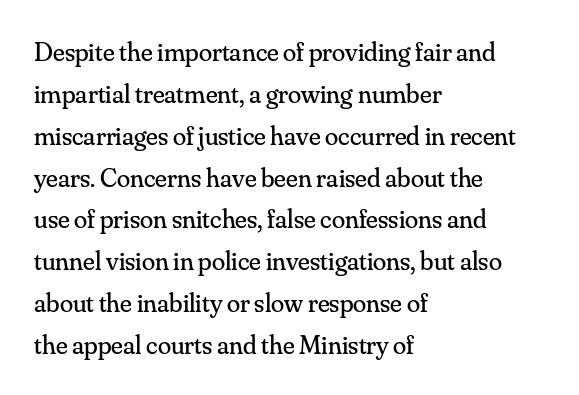
Anything drawn beneath the words? Only blank space. Each word holds together tightly as a unit, with standard inter-letter gaps. Each stroke keeps to a modest, everyday thickness or less. Normally led — the rows are evenly, conventionally spaced. In CSS terms this would be text-align: left. Does the lettering tilt? It doesn't — this is upright.
